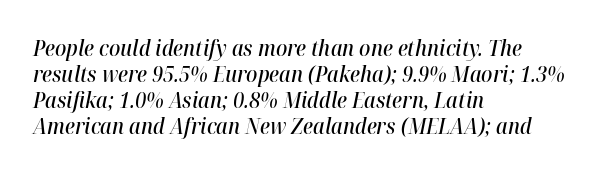
{"italic": "yes", "lean": "right", "slant_degrees": 12, "bold": "semi", "underline": "no", "align": "left", "line_spacing_ratio": 1.24, "letter_spacing": "normal", "letter_spacing_em": 0.0, "glyph_px": 21}
